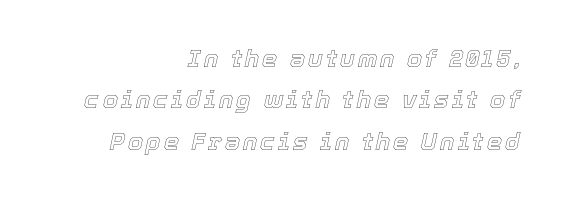
Q: Is the text italic (slanted)? A: Yes, it leans right by about 12 degrees.
Q: Is the text underlined? A: No.
Q: How is the paragraph aligned? A: Right-aligned.
